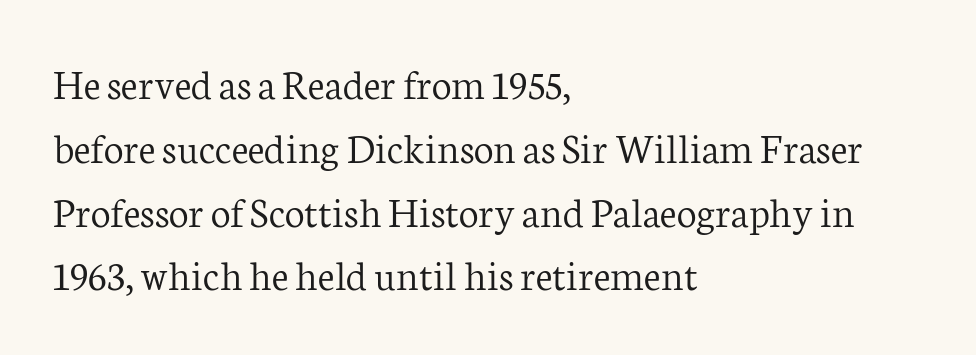
The image shows 44 px light serif type, upright; set left-aligned, normal line spacing (1.45x), normal letter spacing, not underlined; low stroke contrast and a medium x-height.
